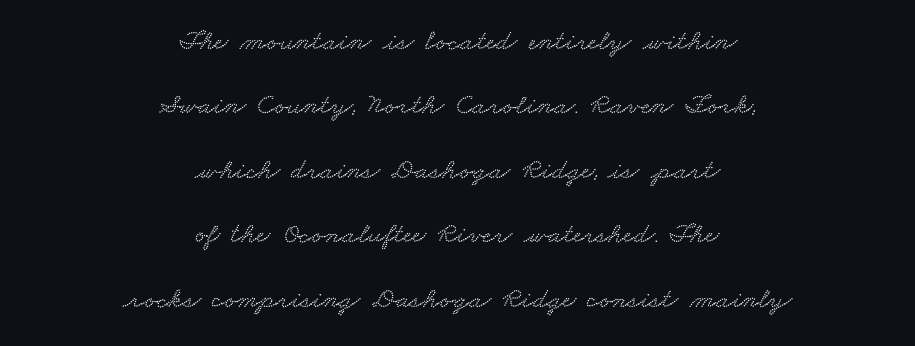
The lines in this sample share a center point and differ in where they start and stop. These lines are rendered in a variable-pitch font. Tracking value appears to be zero — textbook default spacing. Leading is clearly above the norm, producing a sparse column. The strip under each line holds only bare page.
